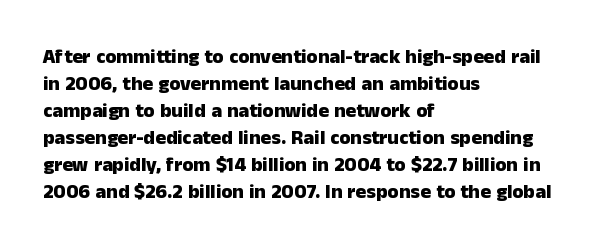
The font's upright variant was chosen for this text. Notice how the passage keeps a crisp vertical edge on the left only. Honestly, the row spacing looks completely unremarkable. Bare-footed words on every line.
